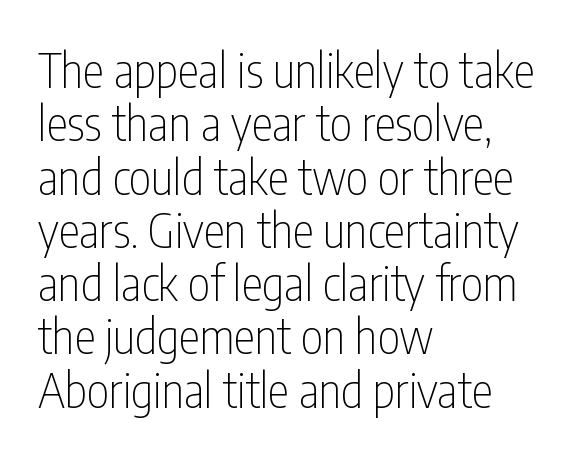
{"serif": "no", "italic": "no", "bold": "no", "weight": "thin", "width": "condensed", "stroke_contrast": "low", "x_height": "medium", "monospaced": "no", "underline": "no", "align": "left", "line_spacing": "tight", "line_spacing_ratio": 1.11, "letter_spacing": "normal", "letter_spacing_em": 0.0, "glyph_px": 48}
